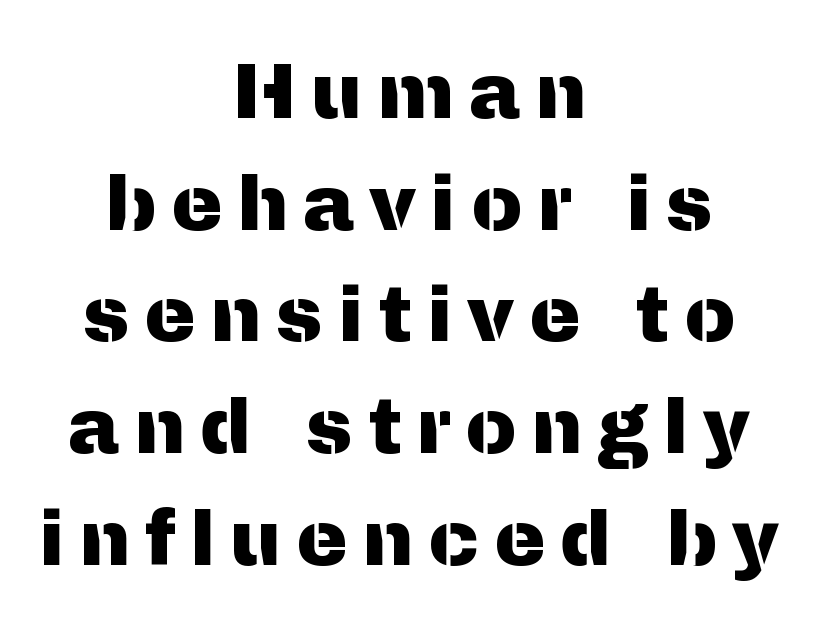
The image shows 77 px sans-serif type, upright; set centered, normal line spacing (1.45x), not underlined; medium stroke contrast and a medium x-height.
